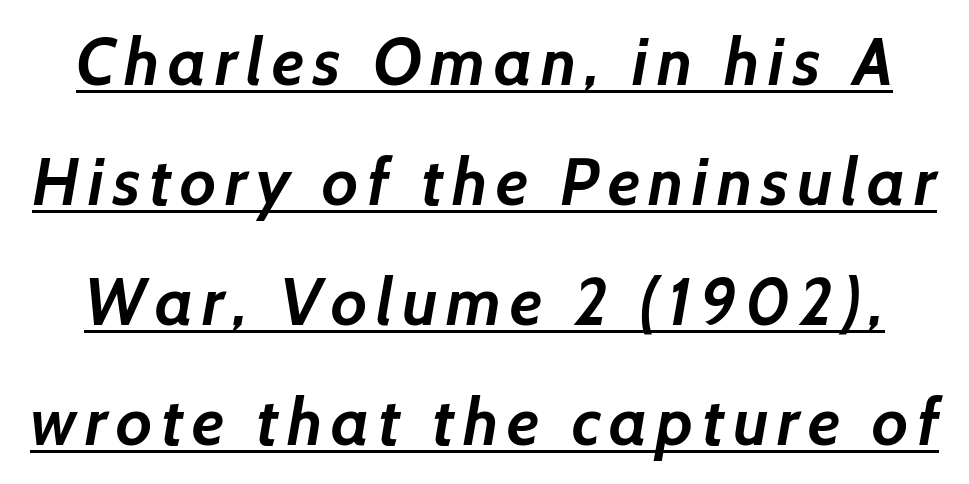
{"serif": "no", "bold": "yes", "weight": "semibold", "width": "normal", "stroke_contrast": "low", "x_height": "medium", "monospaced": "no", "underline": "yes", "line_spacing_ratio": 1.82, "glyph_px": 66}
